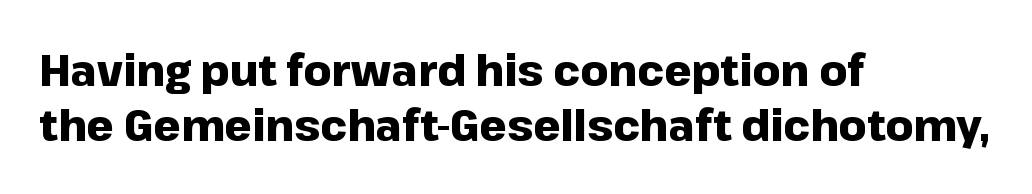
Q: Is the text bold? A: Yes.
Q: Is the text italic (slanted)? A: No, it is upright.
Q: Is the typeface a serif or a sans-serif typeface? A: Sans-serif.
Q: Is the text underlined? A: No.
Q: How is the paragraph aligned? A: Left-aligned.
Q: Is the spacing between letters normal or unusually wide? A: Normal.
Q: Is the spacing between lines tight, normal or loose? A: Normal.
Q: Width (condensed, normal, or wide)? A: Normal.
Q: Stroke contrast? A: Low.
Q: x-height? A: Medium.
Q: Monospaced? A: No.
